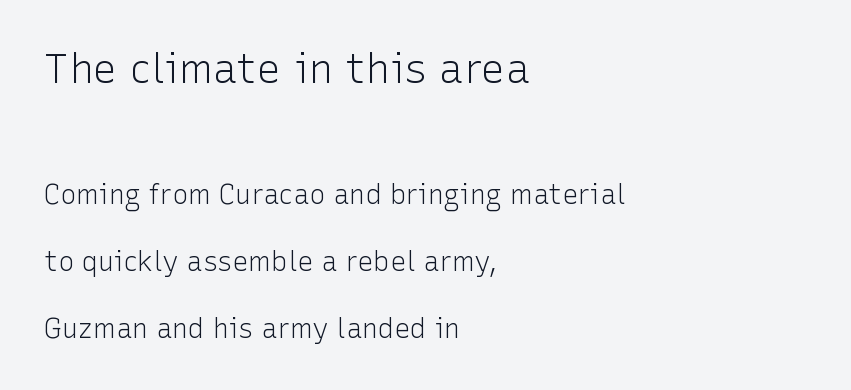
{"serif": "no", "italic": "no", "bold": "no", "weight": "light", "width": "normal", "stroke_contrast": "low", "x_height": "medium", "monospaced": "no", "underline": "no", "align": "left", "line_spacing": "loose", "line_spacing_ratio": 2.48, "letter_spacing": "normal", "letter_spacing_em": 0.0, "larger_block": "first", "size_ratio": 1.52, "glyph_px": 41}
